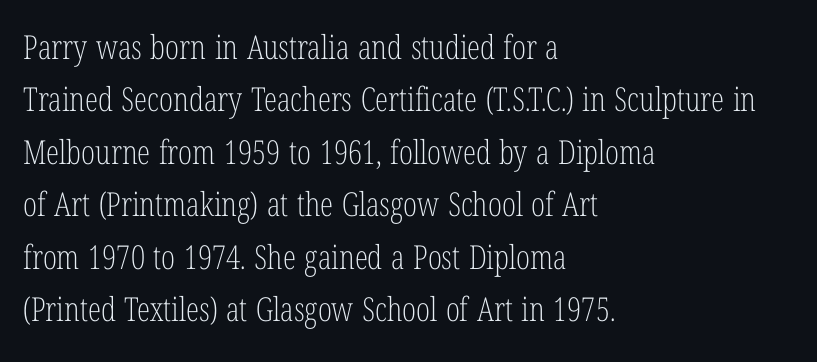
{"serif": "yes", "italic": "no", "bold": "no", "weight": "light", "width": "condensed", "stroke_contrast": "low", "x_height": "medium", "monospaced": "no", "underline": "no", "align": "left", "line_spacing": "normal", "line_spacing_ratio": 1.59, "letter_spacing": "normal", "letter_spacing_em": 0.0, "glyph_px": 33}
